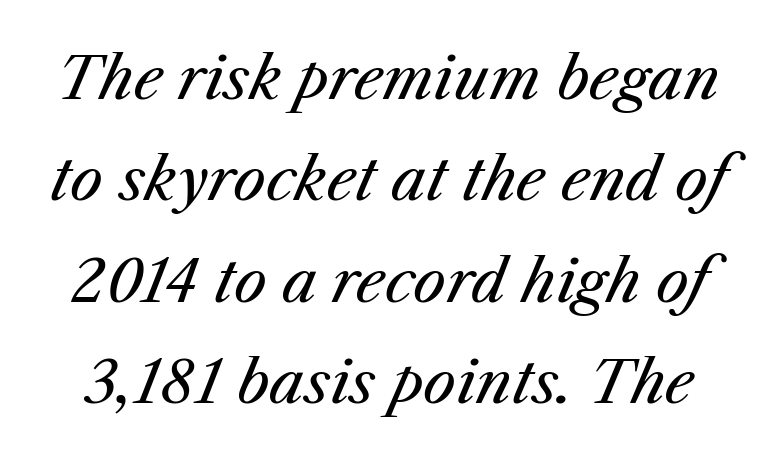
{"italic": "yes", "lean": "right", "slant_degrees": 25, "bold": "no", "weight": "regular", "width": "normal", "stroke_contrast": "medium", "x_height": "medium", "monospaced": "no", "underline": "no", "line_spacing_ratio": 1.75, "letter_spacing": "normal", "letter_spacing_em": 0.0, "glyph_px": 58}
